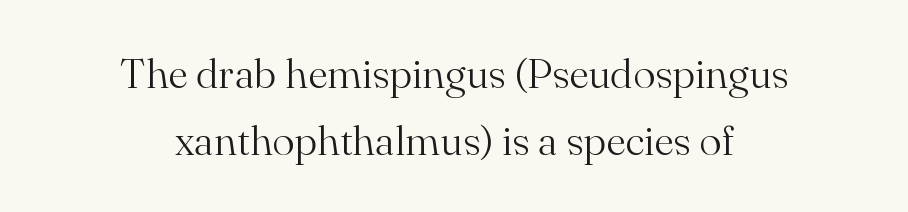
Q: Is the text bold? A: No.
Q: Is the text italic (slanted)? A: No, it is upright.
Q: Is the typeface a serif or a sans-serif typeface? A: Serif.
Q: Is the text underlined? A: No.
Q: How is the paragraph aligned? A: Centered.
Q: Is the spacing between letters normal or unusually wide? A: Normal.
Q: Is the spacing between lines tight, normal or loose? A: Normal.
Q: Width (condensed, normal, or wide)? A: Normal.
Q: Stroke contrast? A: Medium.
Q: x-height? A: Small.
Q: Monospaced? A: No.
